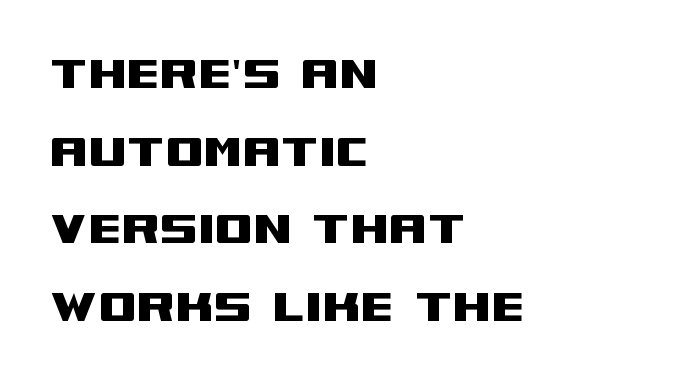
Q: Is the text italic (slanted)? A: No, it is upright.
Q: Is the typeface a serif or a sans-serif typeface? A: Sans-serif.
Q: Is the text underlined? A: No.
Q: How is the paragraph aligned? A: Left-aligned.
Q: Is the spacing between letters normal or unusually wide? A: Normal.
Q: Is the spacing between lines tight, normal or loose? A: Normal.
Q: Width (condensed, normal, or wide)? A: Wide.
Q: Stroke contrast? A: Medium.
Q: x-height? A: Large.
Q: Monospaced? A: No.
